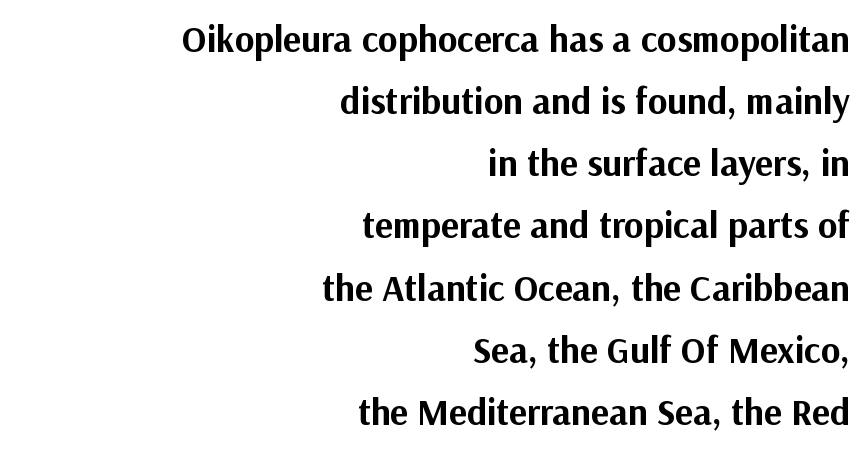
Q: Is the text bold? A: Yes.
Q: Is the text italic (slanted)? A: No, it is upright.
Q: Is the typeface a serif or a sans-serif typeface? A: Sans-serif.
Q: Is the text underlined? A: No.
Q: How is the paragraph aligned? A: Right-aligned.
Q: Is the spacing between letters normal or unusually wide? A: Normal.
Q: Is the spacing between lines tight, normal or loose? A: Normal.
Q: Width (condensed, normal, or wide)? A: Normal.
Q: Stroke contrast? A: Medium.
Q: x-height? A: Medium.
Q: Monospaced? A: No.
